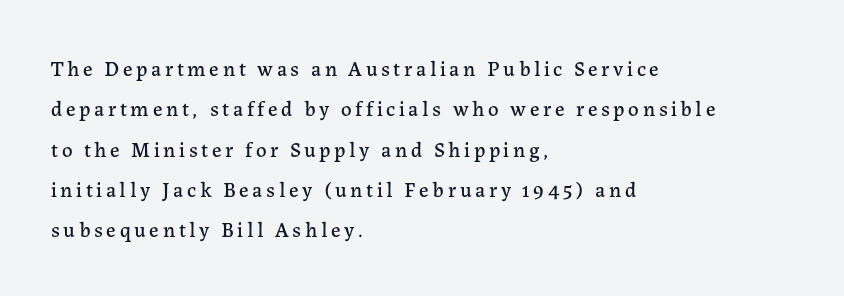
The paragraph shown leans on its left margin. The typography opts for an upright posture over an oblique one. Lines of text with bare space underneath. Honestly, the rows look like they've been pulled way apart.
